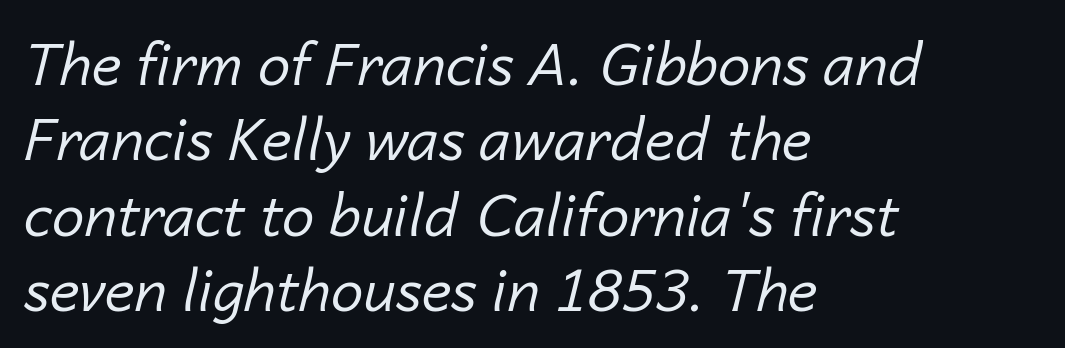
Q: Is the text bold? A: No.
Q: Is the text italic (slanted)? A: Yes, it leans right by about 14 degrees.
Q: Is the text underlined? A: No.
Q: How is the paragraph aligned? A: Left-aligned.
Q: Is the spacing between letters normal or unusually wide? A: Normal.
Q: Is the spacing between lines tight, normal or loose? A: Normal.
Q: Width (condensed, normal, or wide)? A: Normal.
Q: Stroke contrast? A: Low.
Q: x-height? A: Medium.
Q: Monospaced? A: No.
